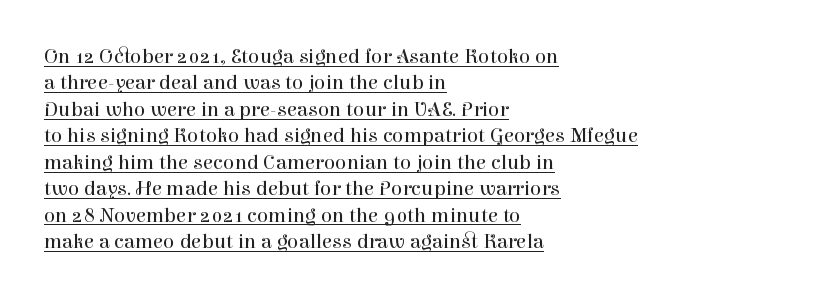
This sample is left-justified, so line endings fall wherever the words run out. How would I describe the line gaps? Plain and ordinary. A typesetter would call this zero additional tracking. Italic? Not at all — the glyphs are vertical. Heft: none added — not bold. Honestly, the underline is the first thing you notice here.
